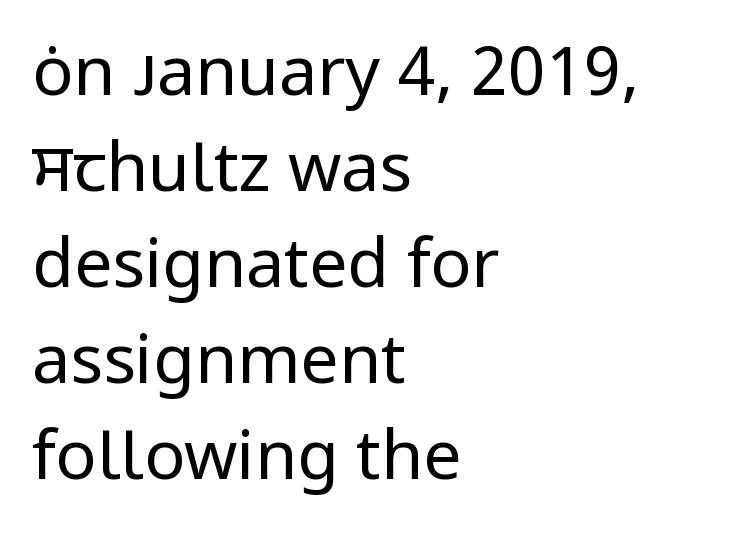
{"serif": "no", "italic": "no", "bold": "no", "weight": "regular", "width": "normal", "stroke_contrast": "low", "x_height": "medium", "monospaced": "no", "underline": "no", "align": "left", "line_spacing": "normal", "line_spacing_ratio": 1.41, "letter_spacing": "normal", "letter_spacing_em": 0.0, "glyph_px": 68}
